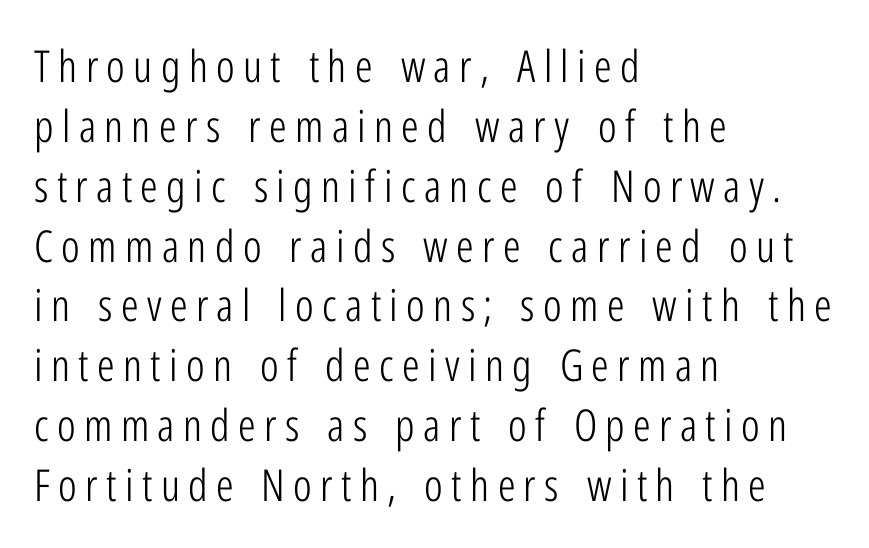
{"serif": "no", "italic": "no", "bold": "no", "weight": "light", "width": "condensed", "stroke_contrast": "low", "x_height": "medium", "monospaced": "no", "underline": "no", "align": "left", "line_spacing": "normal", "line_spacing_ratio": 1.36, "glyph_px": 44}
